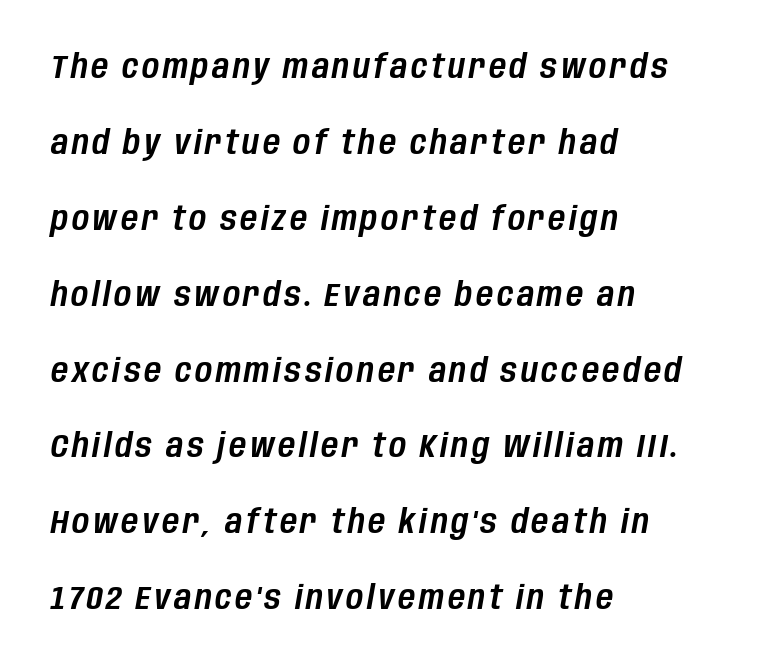
The image shows 33 px condensed type, italic (leaning right); set left-aligned, loose line spacing (2.3x), not underlined; low stroke contrast and a large x-height.
